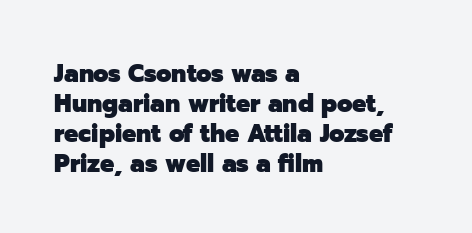
{"italic": "no", "bold": "yes", "underline": "no", "align": "left", "line_spacing_ratio": 1.2, "letter_spacing": "normal", "letter_spacing_em": 0.0, "glyph_px": 25}
